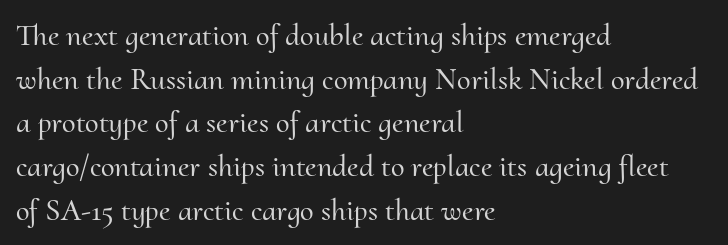
Q: Is the text italic (slanted)? A: No, it is upright.
Q: Is the typeface a serif or a sans-serif typeface? A: Serif.
Q: Is the text underlined? A: No.
Q: How is the paragraph aligned? A: Left-aligned.
Q: Is the spacing between letters normal or unusually wide? A: Normal.
Q: Is the spacing between lines tight, normal or loose? A: Normal.
Q: Width (condensed, normal, or wide)? A: Normal.
Q: Stroke contrast? A: Medium.
Q: x-height? A: Small.
Q: Monospaced? A: No.
